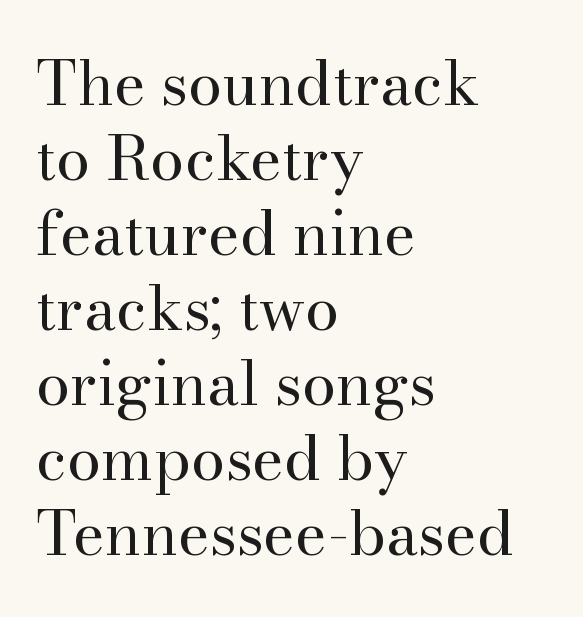
Q: Is the text bold? A: No.
Q: Is the text italic (slanted)? A: No, it is upright.
Q: Is the typeface a serif or a sans-serif typeface? A: Serif.
Q: Is the text underlined? A: No.
Q: How is the paragraph aligned? A: Left-aligned.
Q: Is the spacing between letters normal or unusually wide? A: Normal.
Q: Width (condensed, normal, or wide)? A: Normal.
Q: Stroke contrast? A: High.
Q: x-height? A: Small.
Q: Monospaced? A: No.
